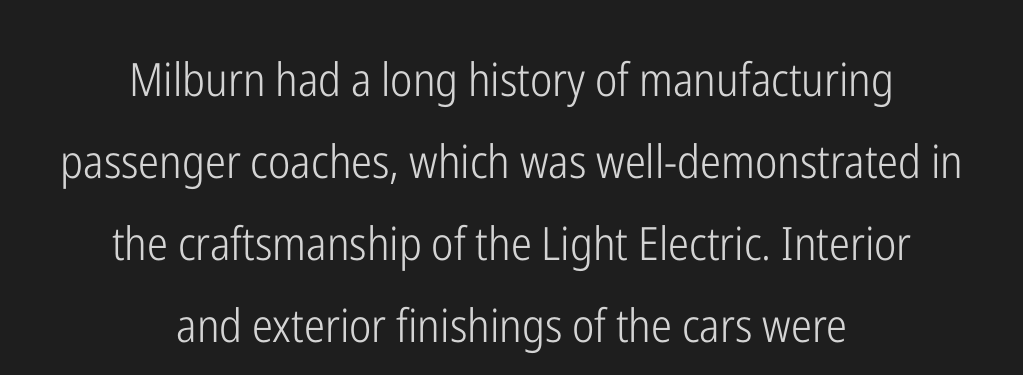
Do the characters align in a grid? No, the font is proportional. The compositor balanced each line on the midline. The passage shown is not underscored anywhere. Between one letter and the next there's only the usual sliver of space. The face used here is a sans, in the tradition of grotesques and geometrics.
